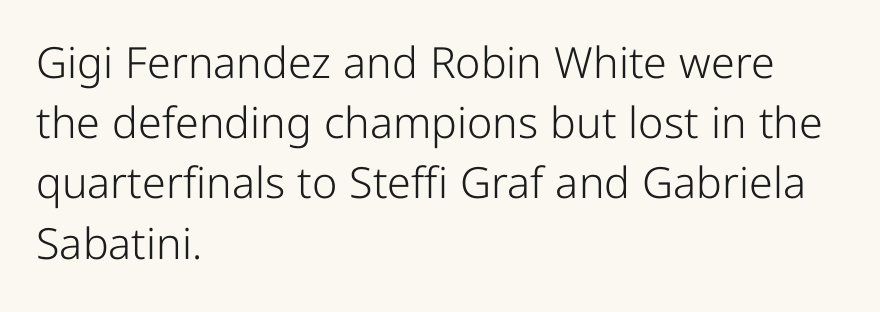
The image shows 43 px light, condensed sans-serif type, upright; set left-aligned, normal line spacing (1.4x), normal letter spacing, not underlined; low stroke contrast and a medium x-height.
